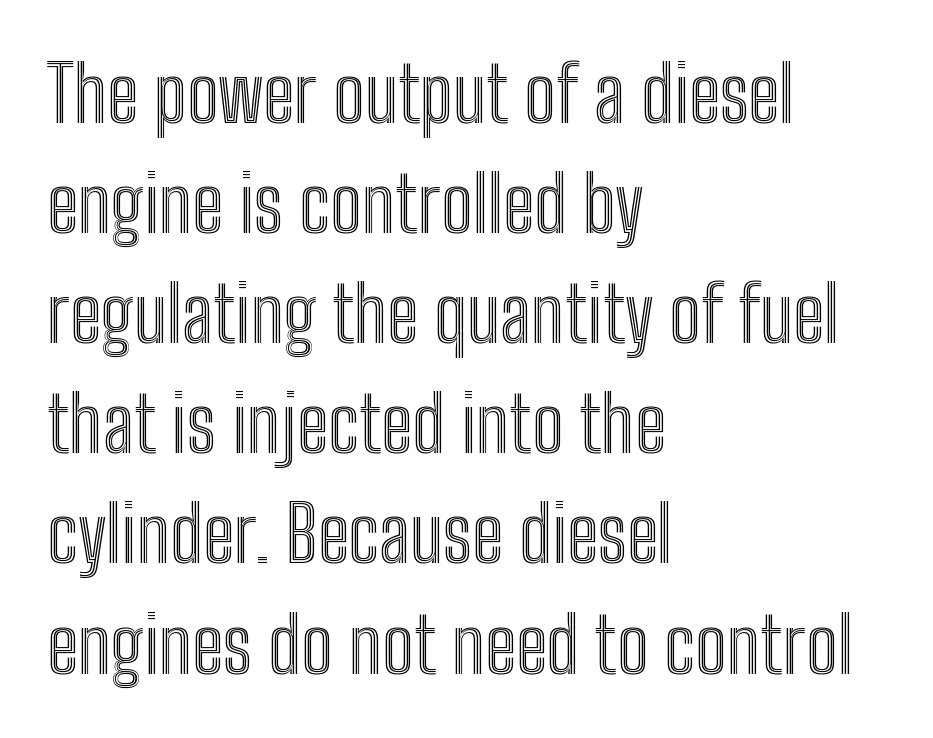
Proportional: the letters do not fall into vertical columns. The space between consecutive lines is moderate. Is the letter spacing exaggerated? No — it looks like the ordinary default. Descenders hang freely into open space. The paragraph shown leans on its left margin. Rendered with straight, roman letterforms.
